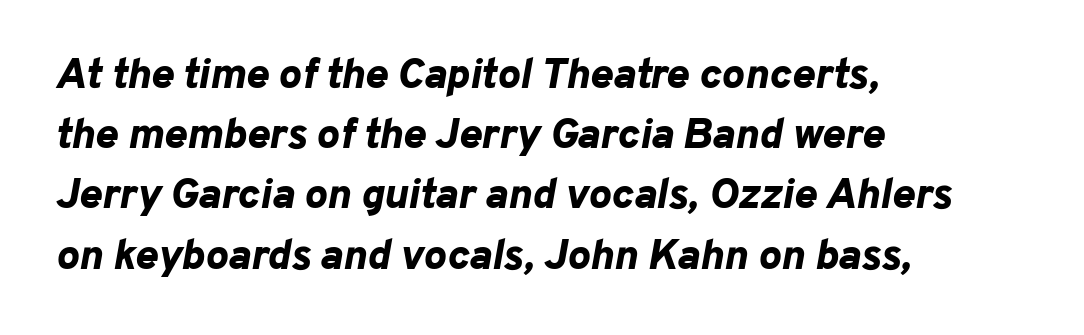
The image shows 43 px bold type, italic (leaning right); set left-aligned, normal line spacing (1.4x), normal letter spacing, not underlined; low stroke contrast and a medium x-height.
